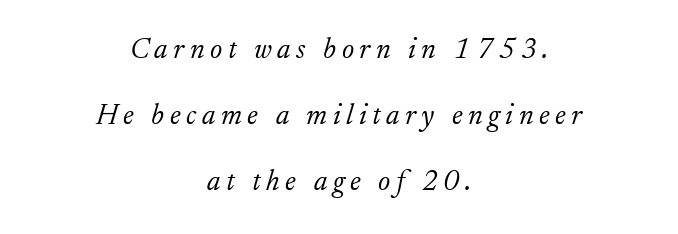
Q: Is the text bold? A: No.
Q: Is the text italic (slanted)? A: Yes, it leans right by about 17 degrees.
Q: Is the typeface a serif or a sans-serif typeface? A: Serif.
Q: Is the text underlined? A: No.
Q: How is the paragraph aligned? A: Centered.
Q: Is the spacing between lines tight, normal or loose? A: Loose.
Q: Width (condensed, normal, or wide)? A: Normal.
Q: Stroke contrast? A: Low.
Q: x-height? A: Small.
Q: Monospaced? A: No.
